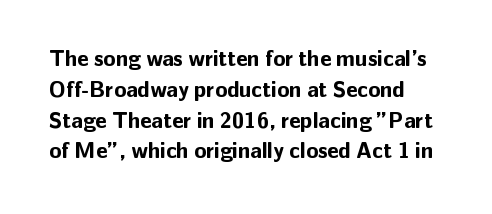
{"italic": "no", "bold": "yes", "underline": "no", "line_spacing": "normal", "line_spacing_ratio": 1.4, "letter_spacing": "normal", "letter_spacing_em": 0.0, "glyph_px": 22}
